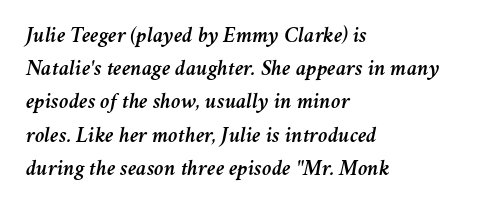
The image shows 22 px text type, italic (leaning right); set left-aligned, normal line spacing (1.51x), normal letter spacing, not underlined.
